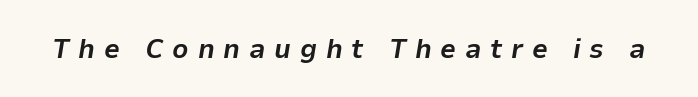
{"italic": "yes", "lean": "right", "slant_degrees": 9, "bold": "yes", "weight": "bold", "width": "normal", "stroke_contrast": "low", "x_height": "medium", "monospaced": "no", "underline": "no", "letter_spacing": "wide", "letter_spacing_em": 0.31, "glyph_px": 28}
